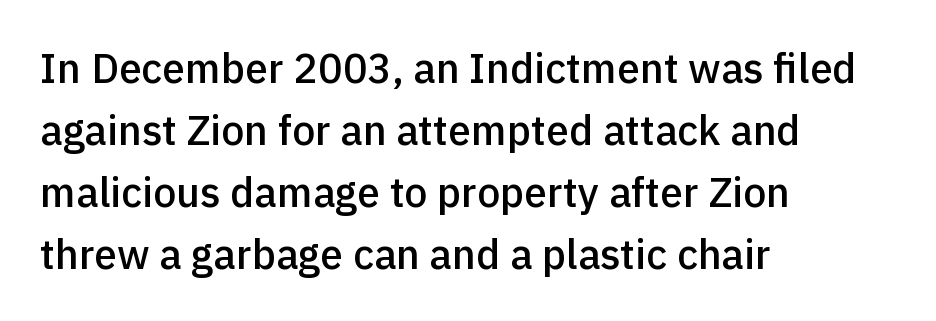
Q: Is the text bold? A: Semi-bold.
Q: Is the text italic (slanted)? A: No, it is upright.
Q: Is the typeface a serif or a sans-serif typeface? A: Sans-serif.
Q: Is the text underlined? A: No.
Q: How is the paragraph aligned? A: Left-aligned.
Q: Is the spacing between letters normal or unusually wide? A: Normal.
Q: Is the spacing between lines tight, normal or loose? A: Normal.
Q: Width (condensed, normal, or wide)? A: Normal.
Q: x-height? A: Medium.
Q: Monospaced? A: No.
